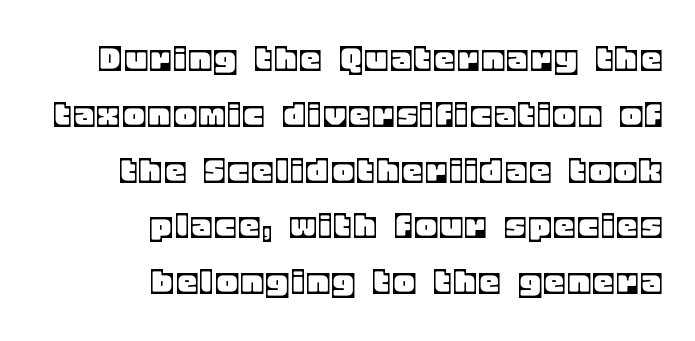
The image shows 39 px text type, upright; set right-aligned, normal line spacing (1.43x), not underlined; a large x-height.
